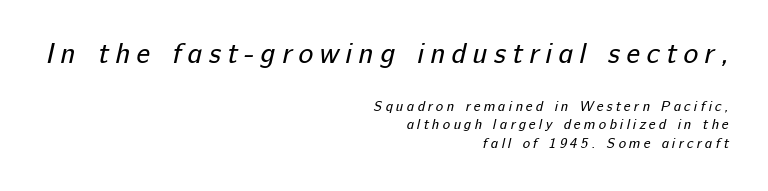
The image shows 28 px regular-weight sans-serif type; set right-aligned, normal line spacing (1.31x), unusually wide letter spacing (+0.23 em), not underlined; the first (top) block is 2.0x larger; low stroke contrast and a medium x-height.
